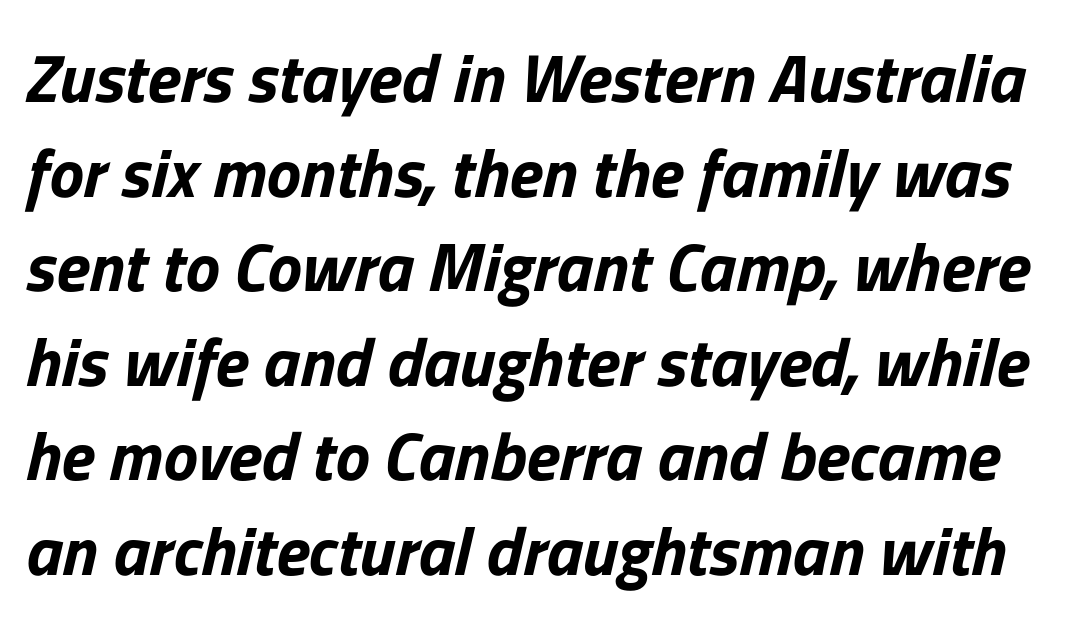
Q: Is the text bold? A: Yes.
Q: Is the text italic (slanted)? A: Yes, it leans right by about 13 degrees.
Q: Is the text underlined? A: No.
Q: Is the spacing between letters normal or unusually wide? A: Normal.
Q: Is the spacing between lines tight, normal or loose? A: Normal.
Q: Width (condensed, normal, or wide)? A: Normal.
Q: Stroke contrast? A: Low.
Q: x-height? A: Medium.
Q: Monospaced? A: No.
